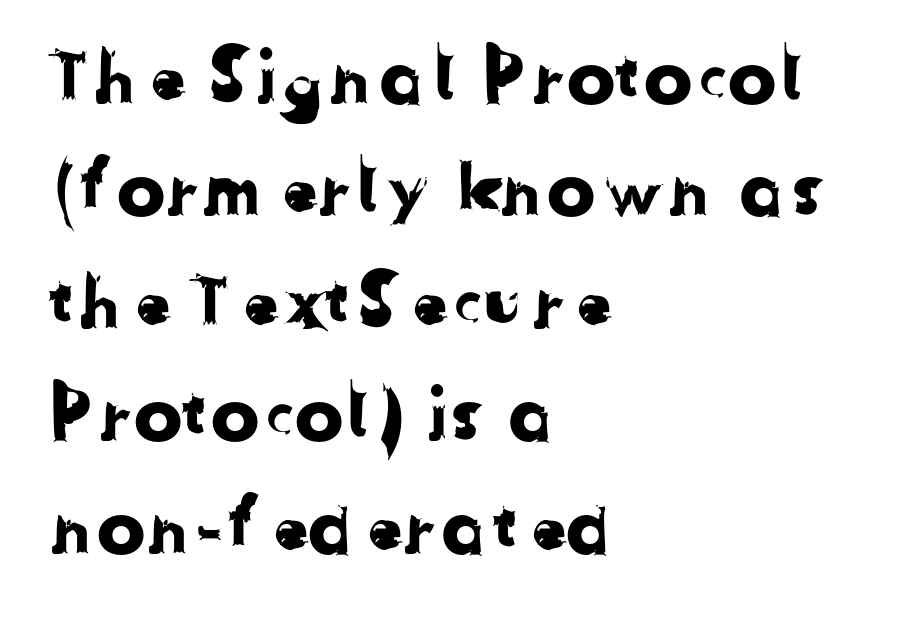
No extra tracking has been applied to these lines. Proportional: the letters do not fall into vertical columns. Decoration check: the copy has no underline. The glyphs in this specimen are sans serif. Compared with typical paragraphs, the rows here are spaced about the same.
